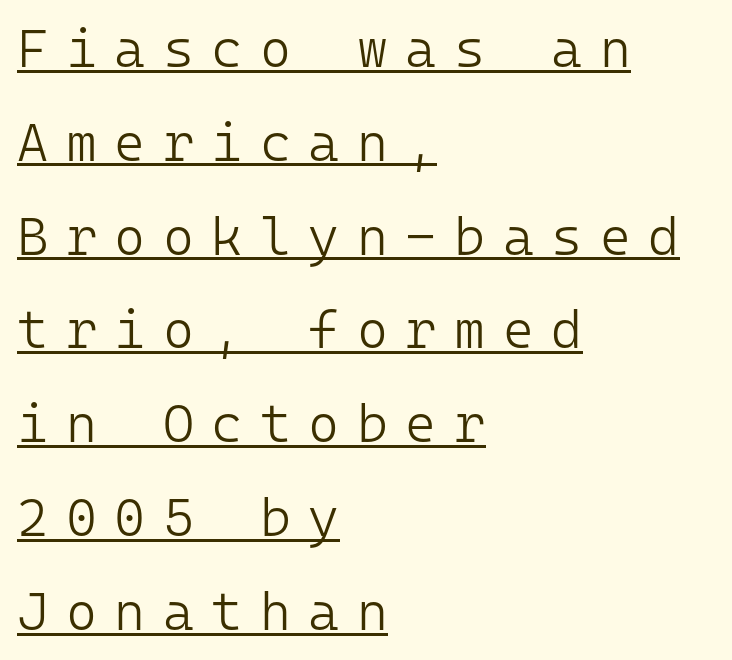
Substantial extra tracking has been applied to these lines. Summary of weight: not heavy and not bold. Tall strokes in this sample are plumb rather than angled. Fixed-width glyphs throughout — classic coding-font behaviour. This rendering uses left alignment, leaving the right contour irregular. The rendered words wear a rule along their underside.
